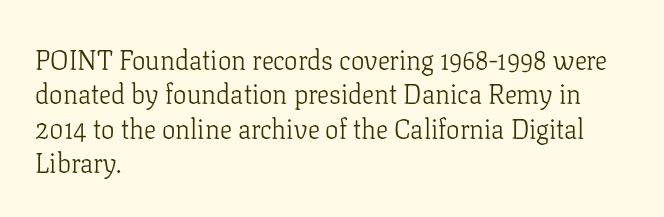
The letterforms sit at book weight or below. Honestly, the letter spacing is just normal — you wouldn't notice it. The type sits square on the baseline with zero lean. Unmarked baselines from the first word to the last. The text block is weighted toward the left margin, trailing off unevenly rightward. The designer left line spacing at the default.
